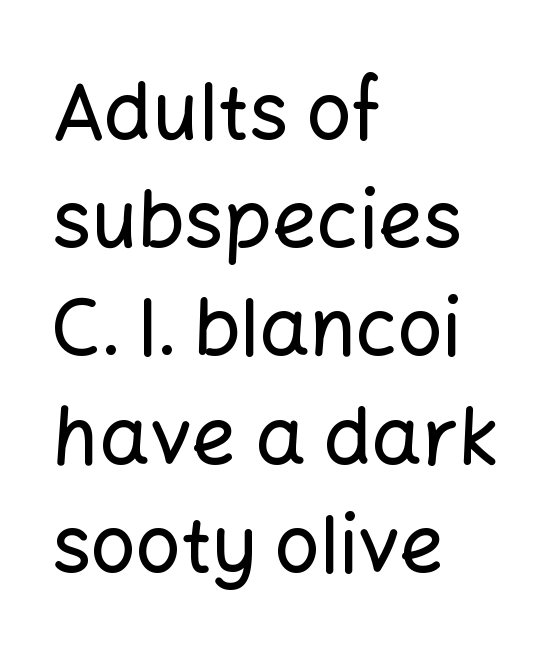
{"serif": "no", "italic": "no", "width": "normal", "stroke_contrast": "low", "x_height": "medium", "monospaced": "no", "underline": "no", "align": "left", "line_spacing": "normal", "line_spacing_ratio": 1.37, "letter_spacing": "normal", "letter_spacing_em": 0.0, "glyph_px": 79}
